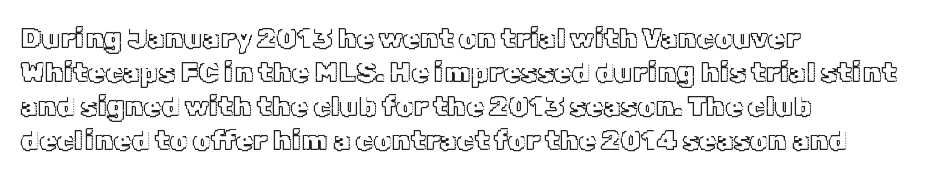
Horizontally, the lines are justified to the leading edge only. Check the space under the baseline: it is left empty. The letters stand upright; this is a roman face. These lines keep a tight, regular rhythm from letter to letter. Note the varied advance widths — an 'i' is clearly narrower than an 'm'.
